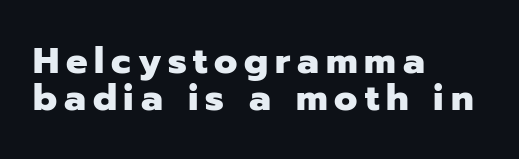
The image shows 36 px heavy sans-serif type, upright; set left-aligned, tight line spacing (1.02x), not underlined; low stroke contrast and a medium x-height.
